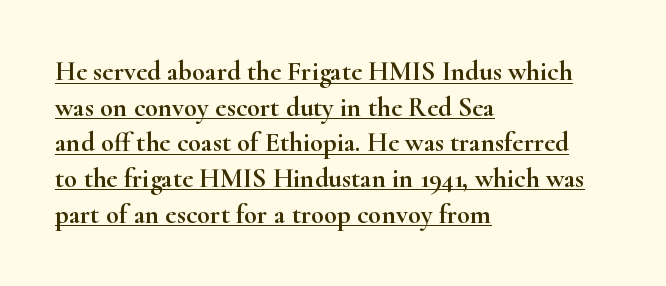
{"italic": "no", "underline": "yes", "align": "left", "line_spacing": "normal", "line_spacing_ratio": 1.32, "letter_spacing": "normal", "letter_spacing_em": 0.0, "glyph_px": 27}
